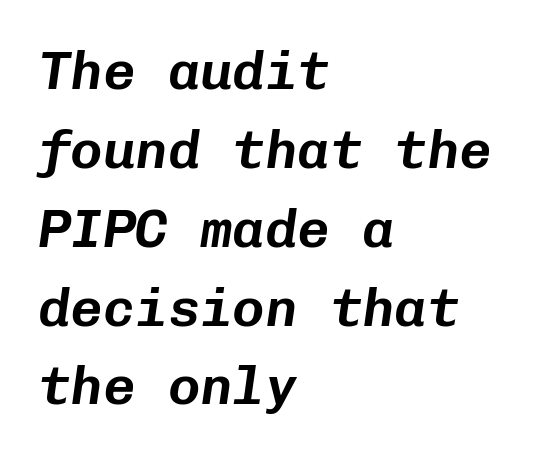
The image shows 54 px text type, italic (leaning right), monospaced; set left-aligned, normal line spacing (1.46x), normal letter spacing, not underlined; low stroke contrast and a medium x-height.
